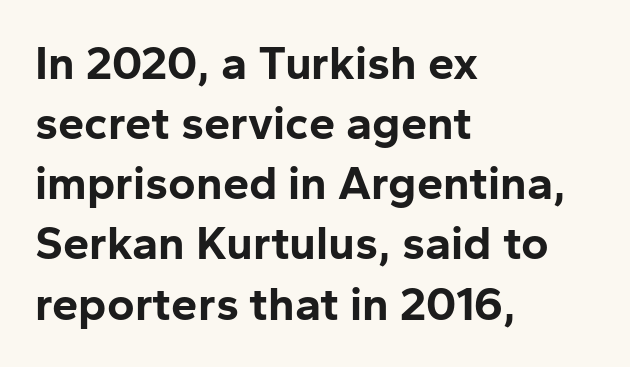
The image shows 47 px bold sans-serif type, upright; set left-aligned, normal line spacing (1.28x), normal letter spacing, not underlined; low stroke contrast and a medium x-height.
